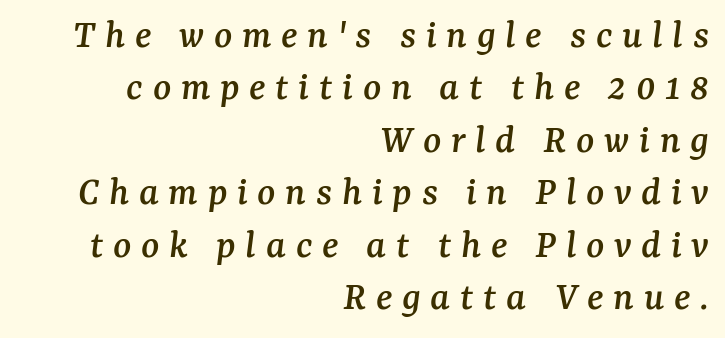
{"serif": "yes", "italic": "yes", "lean": "right", "slant_degrees": 7, "width": "normal", "stroke_contrast": "medium", "x_height": "medium", "monospaced": "no", "underline": "no", "align": "right", "line_spacing": "normal", "line_spacing_ratio": 1.25, "letter_spacing": "wide", "letter_spacing_em": 0.23, "glyph_px": 42}
